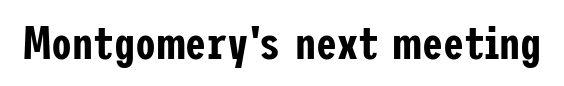
Nope, not italic — everything's standing straight. There is no visible air inserted between adjacent glyphs. Observe the absence of serifs on each vertical stroke in this sample. Clear beneath every line of the passage.
